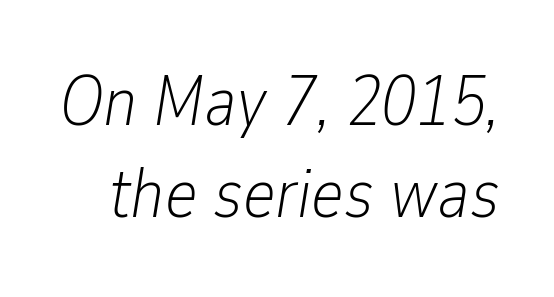
The image shows 70 px light, condensed type, italic (leaning right); set normal line spacing (1.32x), normal letter spacing, not underlined; low stroke contrast and a medium x-height.
